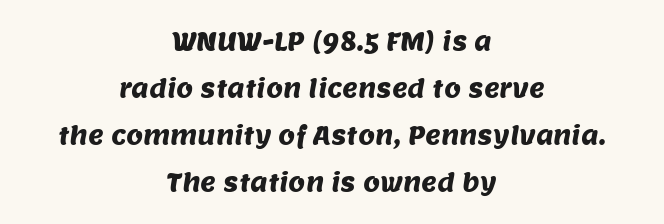
{"underline": "no", "align": "center", "line_spacing": "loose", "line_spacing_ratio": 1.96, "letter_spacing": "normal", "letter_spacing_em": 0.0, "glyph_px": 24}
